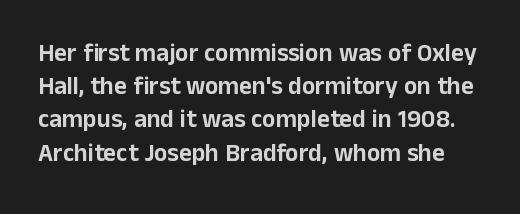
The image shows 25 px text type, upright; set normal line spacing (1.33x), normal letter spacing, not underlined.
